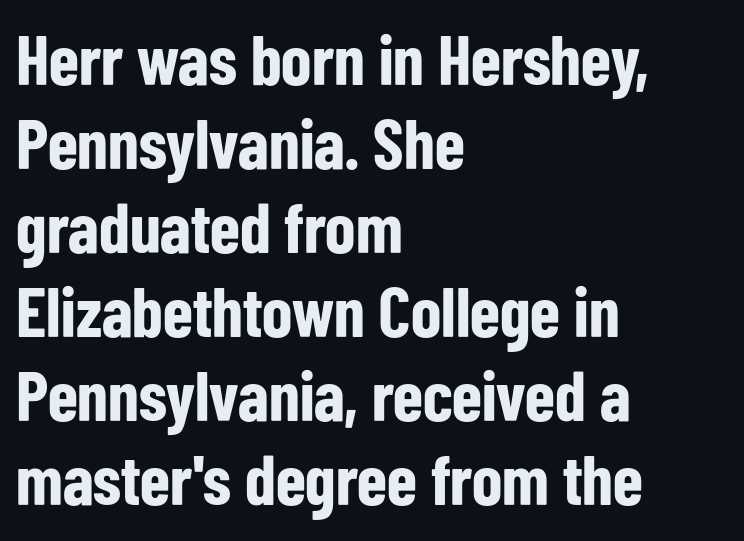
The face used here is proportionally spaced, like ordinary book or web type. The rendering anchors every line to the left-hand side. Letters rest on an invisible, unmarked baseline. The lettering stays uniformly vertical, giving the passage a roman look.
